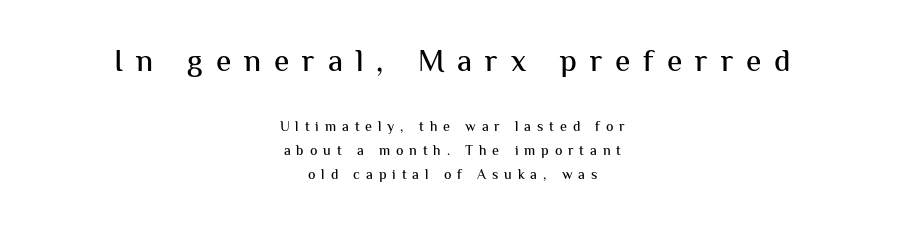
{"serif": "no", "italic": "no", "width": "normal", "stroke_contrast": "medium", "x_height": "medium", "monospaced": "no", "underline": "no", "align": "center", "line_spacing": "normal", "line_spacing_ratio": 1.7, "letter_spacing": "wide", "letter_spacing_em": 0.42, "larger_block": "first", "size_ratio": 2.21, "glyph_px": 31}
